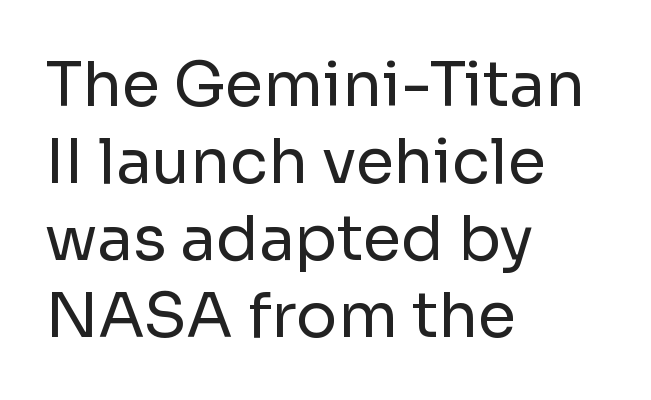
Q: Is the text bold? A: No.
Q: Is the text italic (slanted)? A: No, it is upright.
Q: Is the typeface a serif or a sans-serif typeface? A: Sans-serif.
Q: Is the text underlined? A: No.
Q: How is the paragraph aligned? A: Left-aligned.
Q: Is the spacing between letters normal or unusually wide? A: Normal.
Q: Width (condensed, normal, or wide)? A: Normal.
Q: Stroke contrast? A: Low.
Q: x-height? A: Medium.
Q: Monospaced? A: No.
